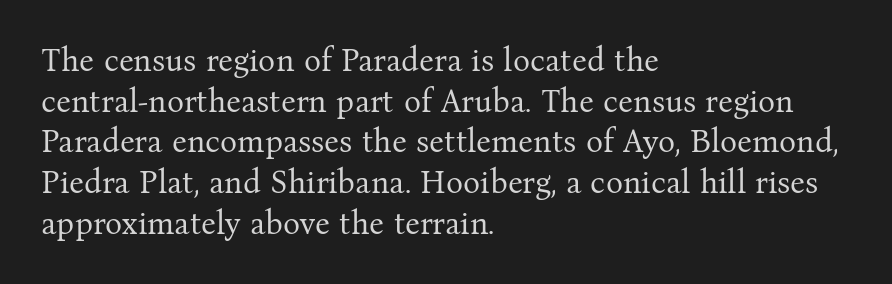
{"serif": "yes", "italic": "no", "bold": "no", "weight": "regular", "width": "normal", "stroke_contrast": "medium", "x_height": "medium", "monospaced": "no", "underline": "no", "align": "left", "line_spacing": "normal", "line_spacing_ratio": 1.27, "letter_spacing": "normal", "letter_spacing_em": 0.0, "glyph_px": 32}
